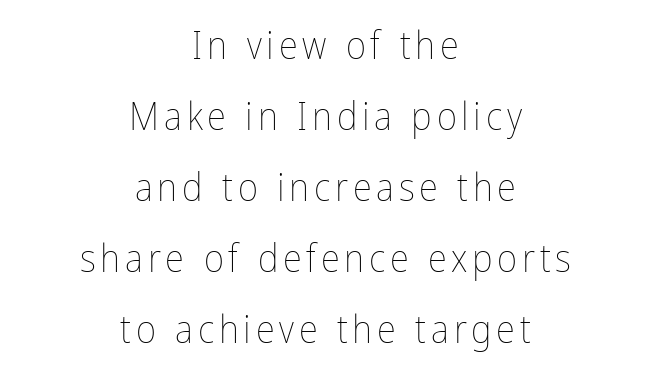
{"italic": "no", "bold": "no", "weight": "thin", "width": "condensed", "stroke_contrast": "low", "x_height": "medium", "monospaced": "no", "underline": "no", "align": "center", "line_spacing_ratio": 1.82, "glyph_px": 39}
